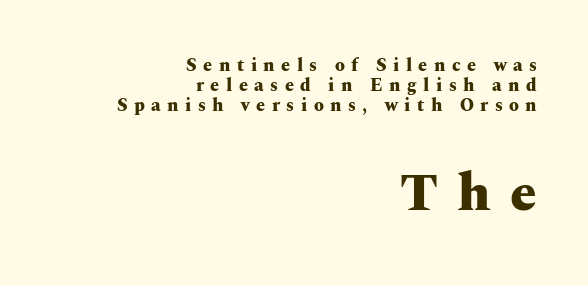
The image shows 53 px heavy, wide serif type, upright; set right-aligned, tight line spacing (1.1x), unusually wide letter spacing (+0.36 em), not underlined; the second (bottom) block is 2.94x larger; medium stroke contrast and a medium x-height.
